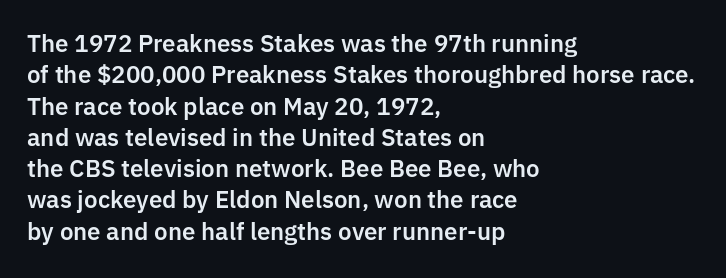
The image shows 23 px text type, upright; set left-aligned, normal line spacing (1.36x), normal letter spacing, not underlined.
